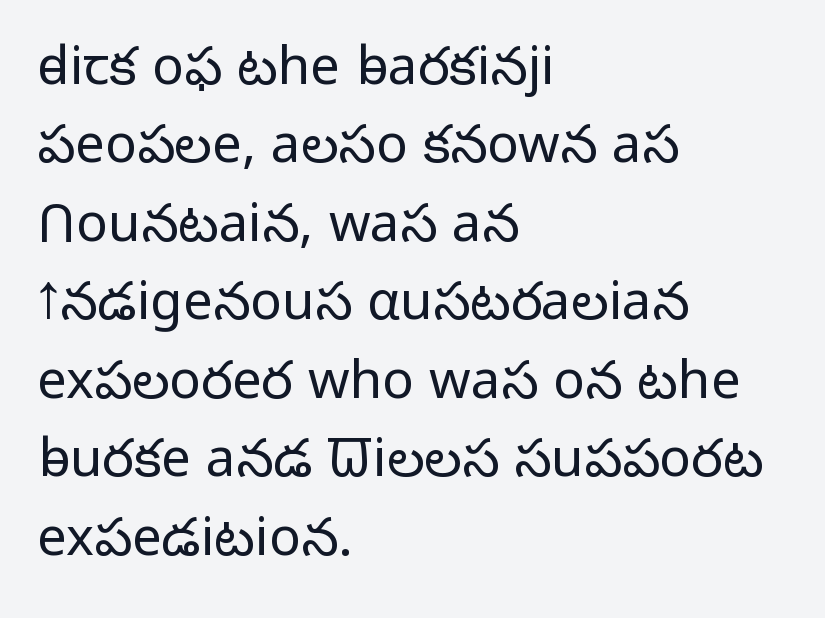
The image shows 53 px light sans-serif type, upright; set left-aligned, normal line spacing (1.48x), normal letter spacing, not underlined; low stroke contrast and a medium x-height.
